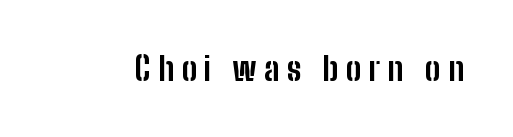
The image shows 32 px bold, condensed sans-serif type, upright; set unusually wide letter spacing (+0.23 em), not underlined; low stroke contrast and a medium x-height.
